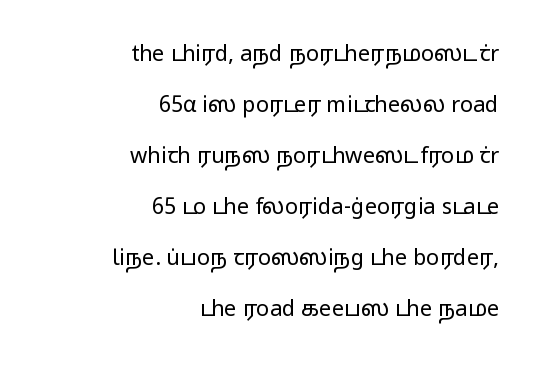
The image shows 22 px text type, upright; set right-aligned, loose line spacing (2.32x), normal letter spacing, not underlined.
